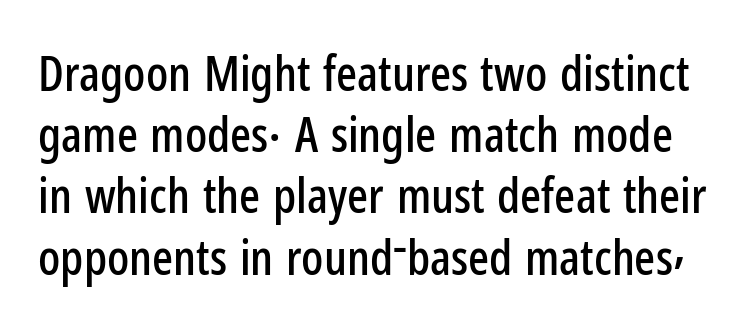
{"serif": "no", "italic": "no", "width": "condensed", "stroke_contrast": "low", "x_height": "medium", "monospaced": "no", "underline": "no", "line_spacing": "normal", "line_spacing_ratio": 1.25, "letter_spacing": "normal", "letter_spacing_em": 0.0, "glyph_px": 49}
